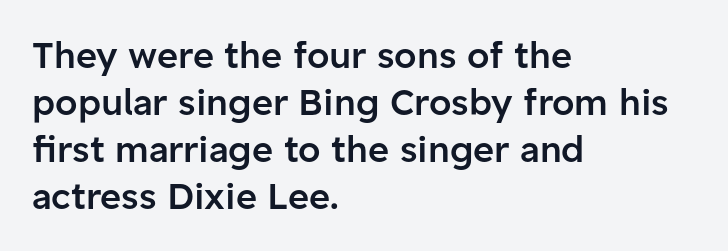
The rendering keeps characters at their native spacing. If you drew a line through each stem, it would be perfectly vertical. The rendering anchors every line to the left-hand side. This is the in-between weight designers call semibold or demi. Interline gaps are of average width in this sample. To sum up the face: it is a sans, with no serifs.
